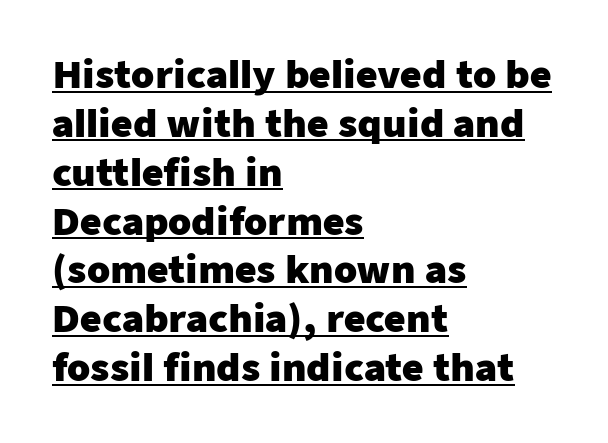
Note: no serifs on the glyphs. If you drew a line through each stem, it would be perfectly vertical. Heft: maximum for text — a bold. These characters rest on top of a visible drawn line.
